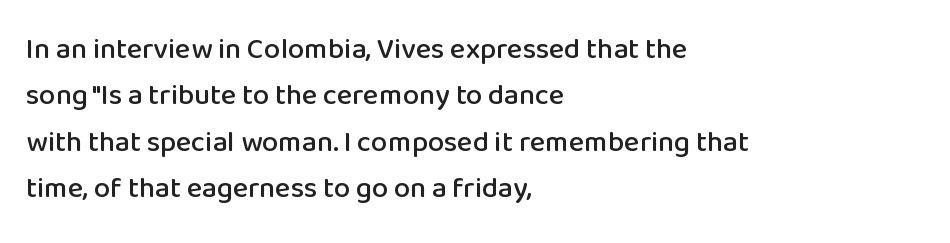
Q: Is the text italic (slanted)? A: No, it is upright.
Q: Is the typeface a serif or a sans-serif typeface? A: Sans-serif.
Q: Is the text underlined? A: No.
Q: How is the paragraph aligned? A: Left-aligned.
Q: Is the spacing between letters normal or unusually wide? A: Normal.
Q: Is the spacing between lines tight, normal or loose? A: Normal.
Q: Width (condensed, normal, or wide)? A: Normal.
Q: Stroke contrast? A: Low.
Q: x-height? A: Medium.
Q: Monospaced? A: No.
